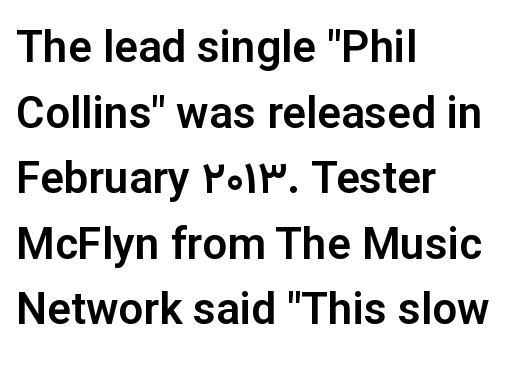
{"serif": "no", "italic": "no", "width": "normal", "stroke_contrast": "low", "x_height": "medium", "monospaced": "no", "underline": "no", "align": "left", "line_spacing": "normal", "line_spacing_ratio": 1.49, "letter_spacing": "normal", "letter_spacing_em": 0.0, "glyph_px": 44}
